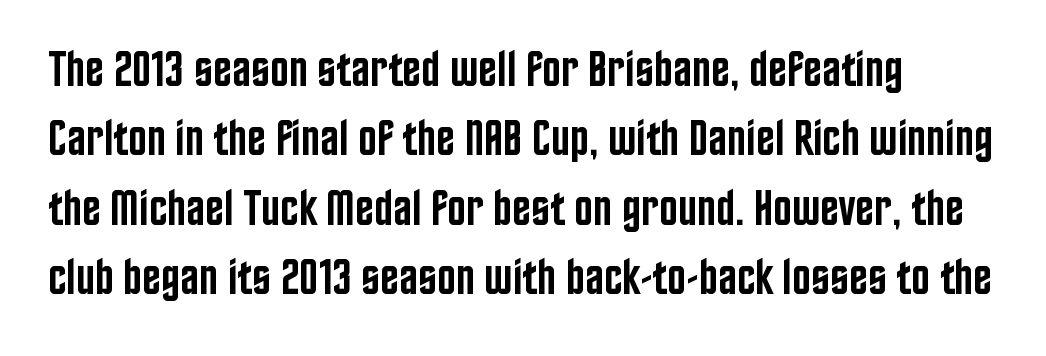
The image shows 50 px semibold, condensed sans-serif type, upright; set left-aligned, normal line spacing (1.39x), normal letter spacing, not underlined; low stroke contrast and a large x-height.
